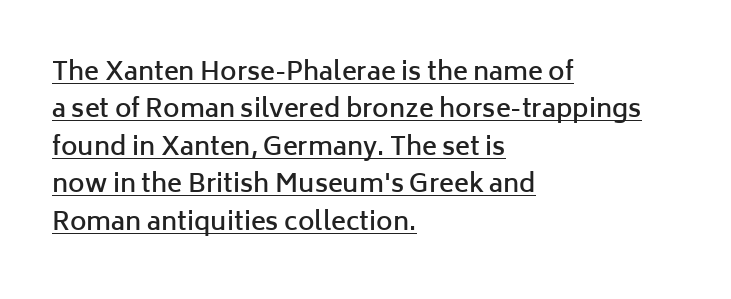
Q: Is the text bold? A: Semi-bold.
Q: Is the text italic (slanted)? A: No, it is upright.
Q: Is the text underlined? A: Yes.
Q: How is the paragraph aligned? A: Left-aligned.
Q: Is the spacing between letters normal or unusually wide? A: Normal.
Q: Is the spacing between lines tight, normal or loose? A: Normal.
